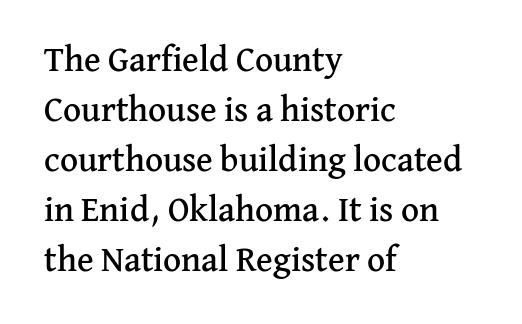
Q: Is the text italic (slanted)? A: No, it is upright.
Q: Is the typeface a serif or a sans-serif typeface? A: Serif.
Q: Is the text underlined? A: No.
Q: How is the paragraph aligned? A: Left-aligned.
Q: Is the spacing between letters normal or unusually wide? A: Normal.
Q: Is the spacing between lines tight, normal or loose? A: Normal.
Q: Width (condensed, normal, or wide)? A: Normal.
Q: Stroke contrast? A: Medium.
Q: x-height? A: Medium.
Q: Monospaced? A: No.
